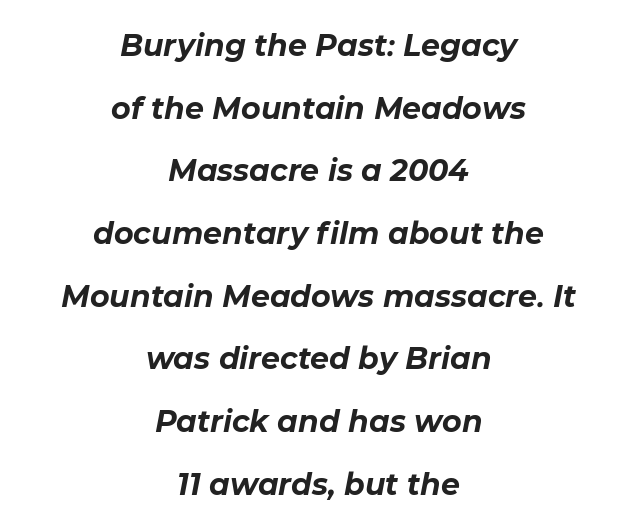
{"italic": "yes", "lean": "right", "slant_degrees": 11, "bold": "yes", "weight": "bold", "width": "normal", "stroke_contrast": "low", "x_height": "medium", "monospaced": "no", "underline": "no", "align": "center", "line_spacing": "loose", "line_spacing_ratio": 2.09, "letter_spacing": "normal", "letter_spacing_em": 0.0, "glyph_px": 30}
